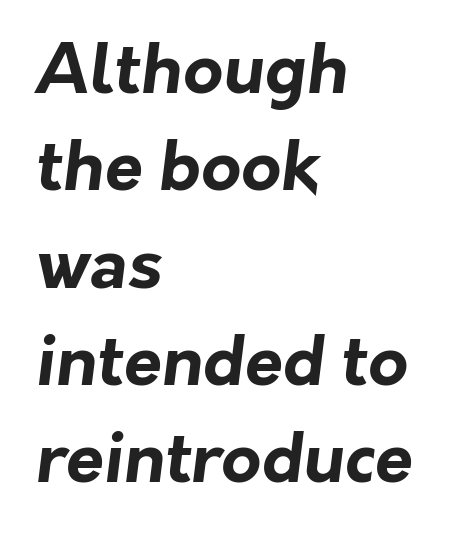
In terms of leading, this rendering sits right in the middle. The area under the type is left untouched. The rendering uses a bold face; every stroke is thick and dark. Visually the block forms a straight wall on the left and a jagged coastline on the right. Classification — sans serif.
